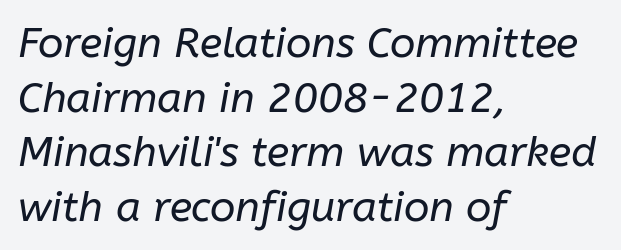
Q: Is the text bold? A: No.
Q: Is the text italic (slanted)? A: Yes, it leans right by about 10 degrees.
Q: Is the text underlined? A: No.
Q: How is the paragraph aligned? A: Left-aligned.
Q: Is the spacing between letters normal or unusually wide? A: Normal.
Q: Is the spacing between lines tight, normal or loose? A: Normal.
Q: Width (condensed, normal, or wide)? A: Normal.
Q: Stroke contrast? A: Low.
Q: x-height? A: Medium.
Q: Monospaced? A: No.
